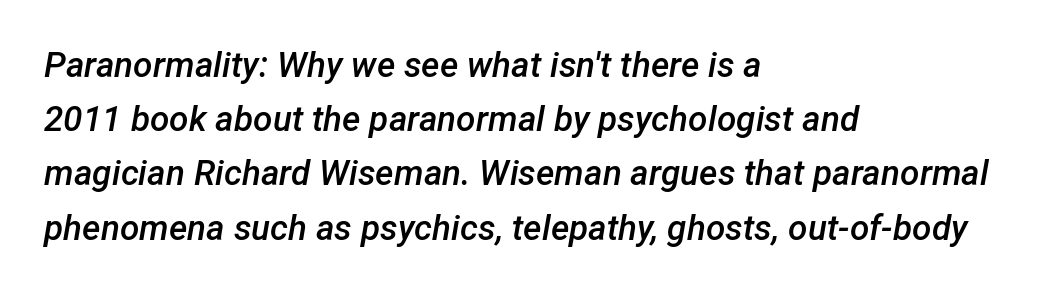
{"italic": "yes", "lean": "right", "slant_degrees": 12, "bold": "semi", "weight": "semibold", "width": "normal", "stroke_contrast": "low", "x_height": "medium", "monospaced": "no", "underline": "no", "align": "left", "line_spacing": "normal", "line_spacing_ratio": 1.55, "letter_spacing": "normal", "letter_spacing_em": 0.0, "glyph_px": 35}
